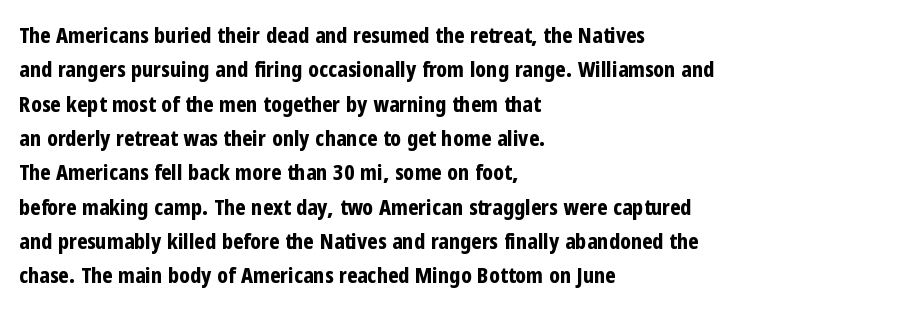
The image shows 22 px bold type, upright; set left-aligned, normal line spacing (1.56x), normal letter spacing, not underlined.
